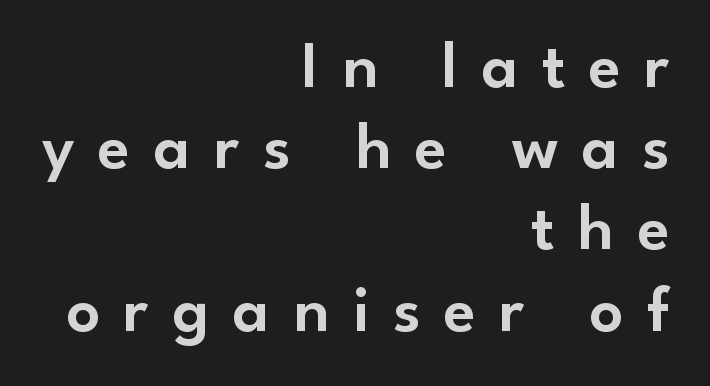
Q: Is the text italic (slanted)? A: No, it is upright.
Q: Is the typeface a serif or a sans-serif typeface? A: Sans-serif.
Q: Is the text underlined? A: No.
Q: How is the paragraph aligned? A: Right-aligned.
Q: Is the spacing between letters normal or unusually wide? A: Unusually wide.
Q: Width (condensed, normal, or wide)? A: Normal.
Q: Stroke contrast? A: Low.
Q: x-height? A: Small.
Q: Monospaced? A: No.
